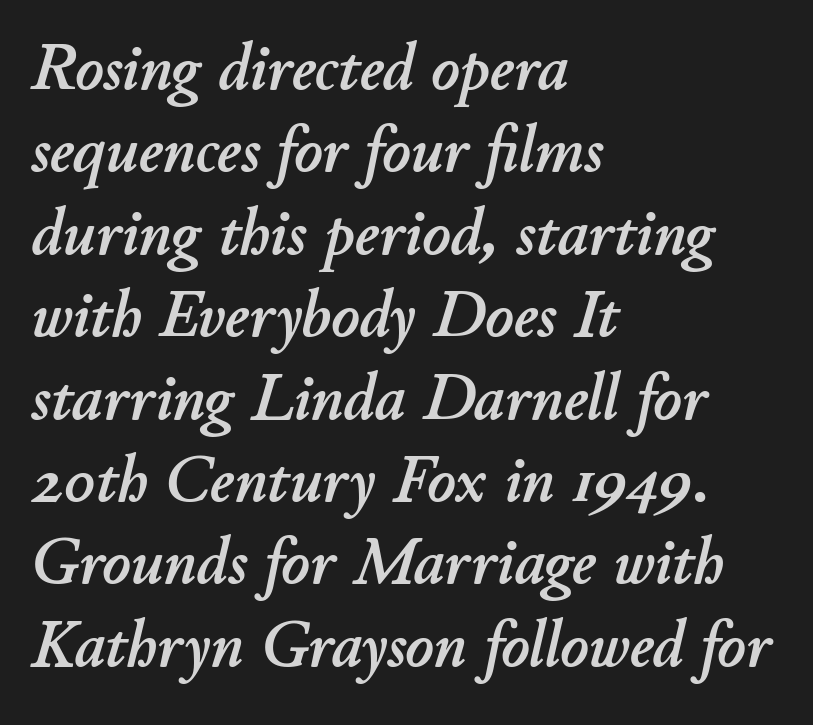
{"italic": "yes", "lean": "right", "slant_degrees": 11, "width": "normal", "stroke_contrast": "low", "x_height": "small", "monospaced": "no", "underline": "no", "align": "left", "line_spacing_ratio": 1.23, "letter_spacing": "normal", "letter_spacing_em": 0.0, "glyph_px": 67}
